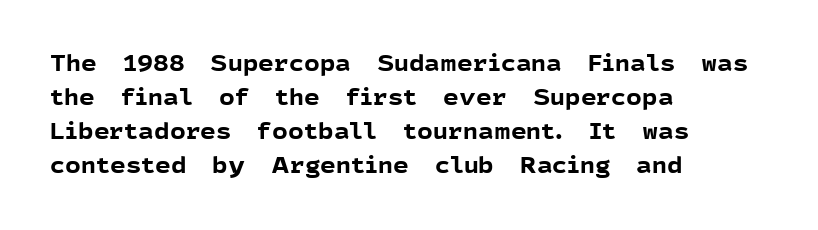
Underline: absent. Default kerning and tracking; the words read as compact shapes. Successive baselines arrive at the customary interval. You can tell it's not italic because the verticals are truly vertical. One-word summary of the alignment: left. These lines carry a lot of weight — the face is fully bold.
